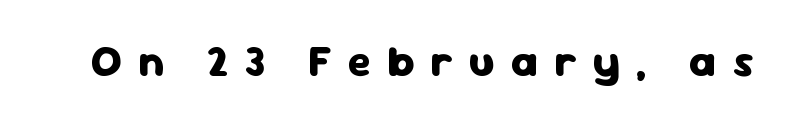
Is this a fixed-width face? No — the glyphs have proportional, varying widths. The face used here is rendered with a markedly widened letterfit. Observe the absence of serifs on each vertical stroke in this sample. Plenty of ink on the page — the face is bold.
